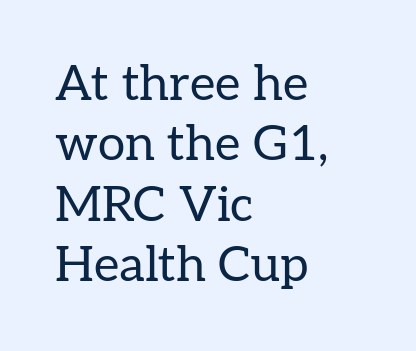
{"serif": "yes", "italic": "no", "bold": "no", "weight": "regular", "width": "normal", "stroke_contrast": "low", "x_height": "medium", "monospaced": "no", "underline": "no", "align": "left", "line_spacing_ratio": 1.23, "letter_spacing": "normal", "letter_spacing_em": 0.0, "glyph_px": 49}
